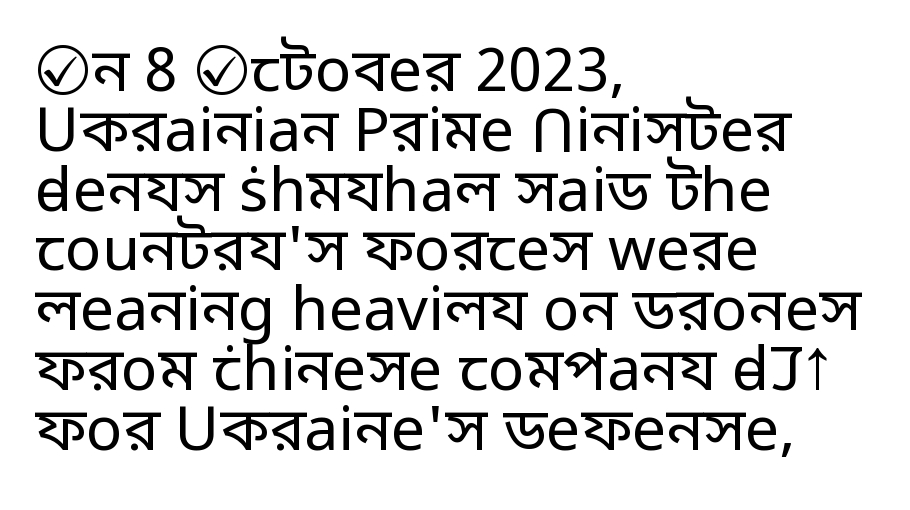
{"serif": "no", "italic": "no", "bold": "no", "weight": "regular", "width": "normal", "stroke_contrast": "low", "x_height": "medium", "monospaced": "no", "underline": "no", "align": "left", "line_spacing": "tight", "line_spacing_ratio": 0.98, "letter_spacing": "normal", "letter_spacing_em": 0.0, "glyph_px": 61}
